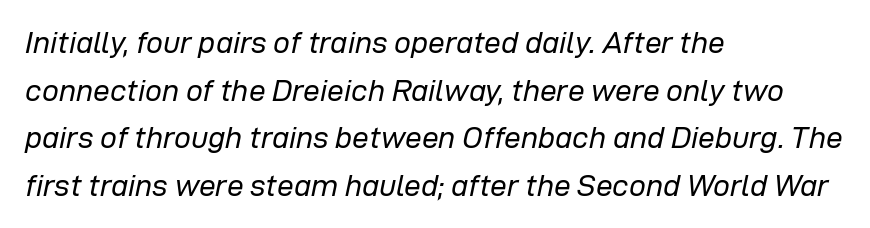
In terms of leading, this rendering sits right in the middle. The words here are not underlined. Characters follow at the spacing the type designer built in. The text block is weighted toward the left margin, trailing off unevenly rightward. Ink coverage per letter is moderate at most. You can tell it's italic because the verticals aren't actually vertical.
